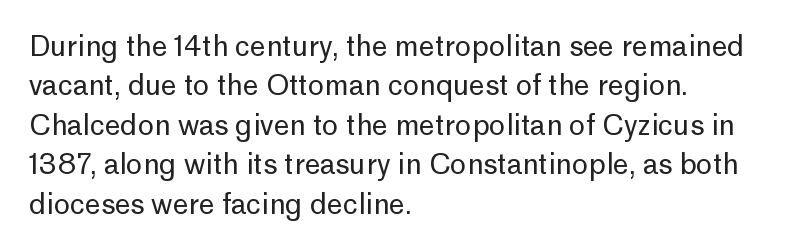
{"serif": "no", "italic": "no", "bold": "no", "weight": "regular", "width": "normal", "stroke_contrast": "low", "x_height": "medium", "monospaced": "no", "underline": "no", "align": "left", "line_spacing": "normal", "line_spacing_ratio": 1.41, "letter_spacing": "normal", "letter_spacing_em": 0.0, "glyph_px": 28}
